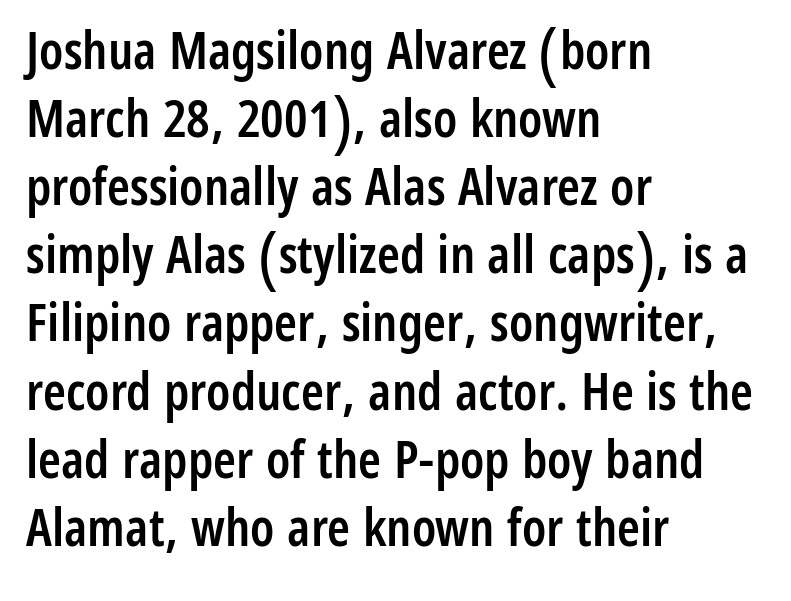
Q: Is the text bold? A: Semi-bold.
Q: Is the text italic (slanted)? A: No, it is upright.
Q: Is the typeface a serif or a sans-serif typeface? A: Sans-serif.
Q: Is the text underlined? A: No.
Q: How is the paragraph aligned? A: Left-aligned.
Q: Is the spacing between letters normal or unusually wide? A: Normal.
Q: Is the spacing between lines tight, normal or loose? A: Normal.
Q: Width (condensed, normal, or wide)? A: Condensed.
Q: Stroke contrast? A: Low.
Q: x-height? A: Medium.
Q: Monospaced? A: No.
